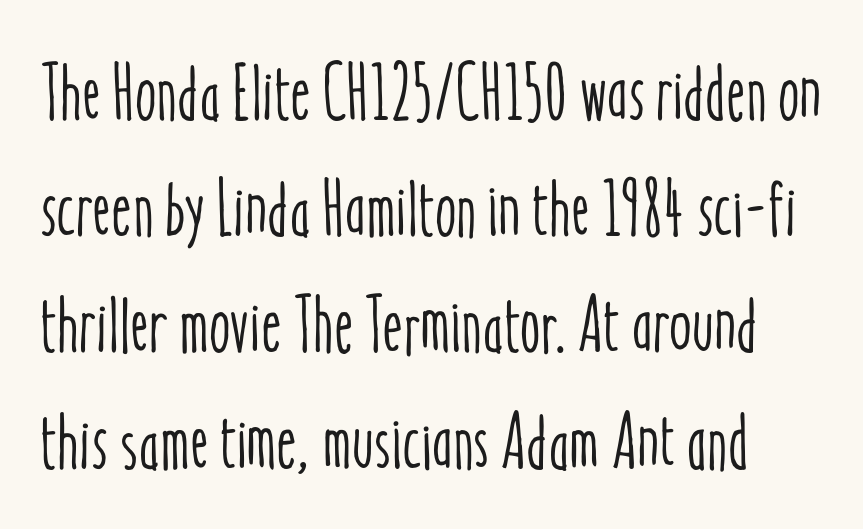
The image shows 78 px condensed type, upright; set normal line spacing (1.49x), normal letter spacing, not underlined; low stroke contrast and a medium x-height.
